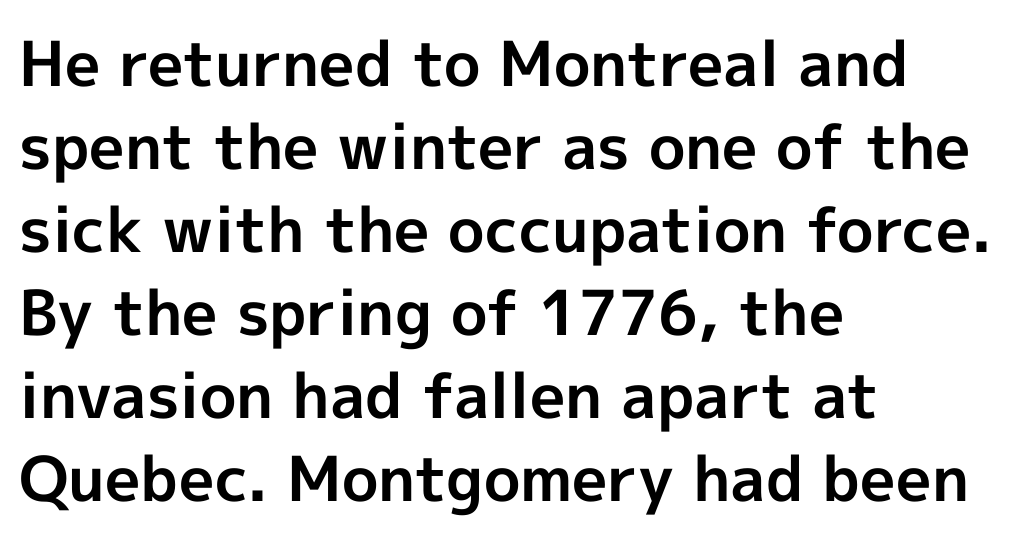
This rendering employs a face without finishing strokes, i.e., a sans-serif. The typesetting leans heavy: a genuine bold. Line starts are locked; line ends wander. Ordinary non-slanted type is in use. Spacing verdict: proportional, widths tailored to each character. Rows of type keep a routine distance in the vertical direction.
